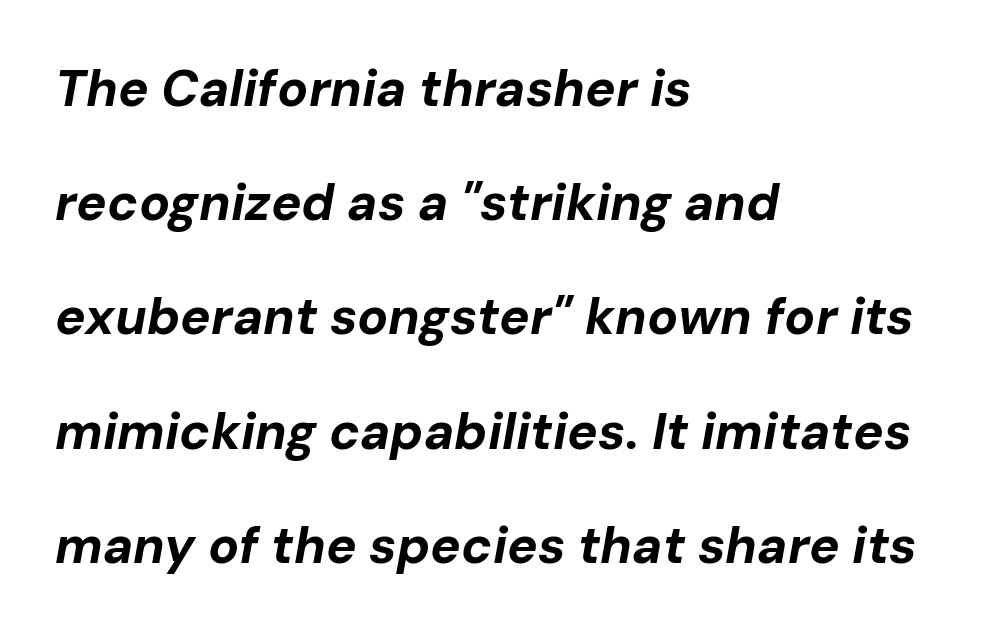
Q: Is the text bold? A: Yes.
Q: Is the text italic (slanted)? A: Yes, it leans right by about 10 degrees.
Q: Is the text underlined? A: No.
Q: How is the paragraph aligned? A: Left-aligned.
Q: Is the spacing between letters normal or unusually wide? A: Normal.
Q: Is the spacing between lines tight, normal or loose? A: Loose.
Q: Width (condensed, normal, or wide)? A: Normal.
Q: Stroke contrast? A: Low.
Q: x-height? A: Medium.
Q: Monospaced? A: No.
